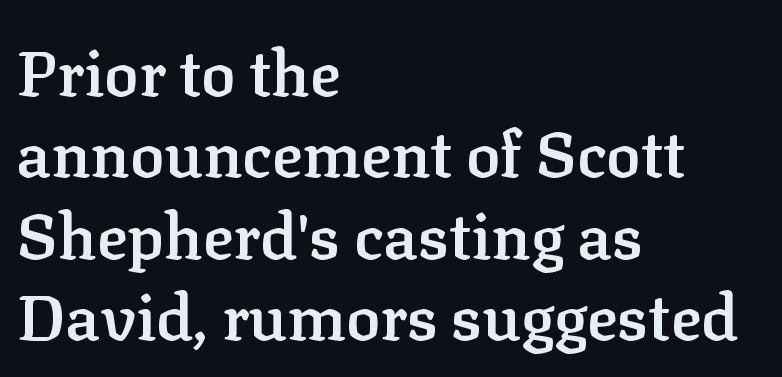
Q: Is the text bold? A: Semi-bold.
Q: Is the text italic (slanted)? A: No, it is upright.
Q: Is the typeface a serif or a sans-serif typeface? A: Serif.
Q: Is the text underlined? A: No.
Q: How is the paragraph aligned? A: Left-aligned.
Q: Is the spacing between letters normal or unusually wide? A: Normal.
Q: Is the spacing between lines tight, normal or loose? A: Normal.
Q: Width (condensed, normal, or wide)? A: Normal.
Q: Stroke contrast? A: Low.
Q: x-height? A: Medium.
Q: Monospaced? A: No.
